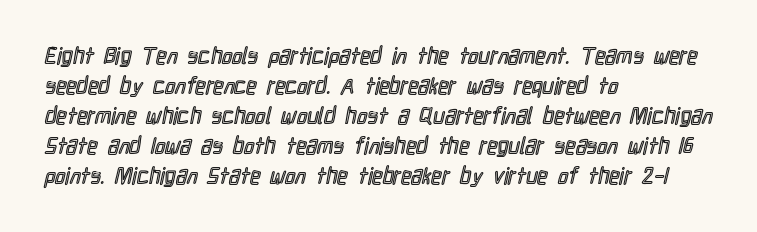
{"underline": "no", "align": "left", "line_spacing": "normal", "line_spacing_ratio": 1.3, "letter_spacing": "normal", "letter_spacing_em": 0.0, "glyph_px": 23}
